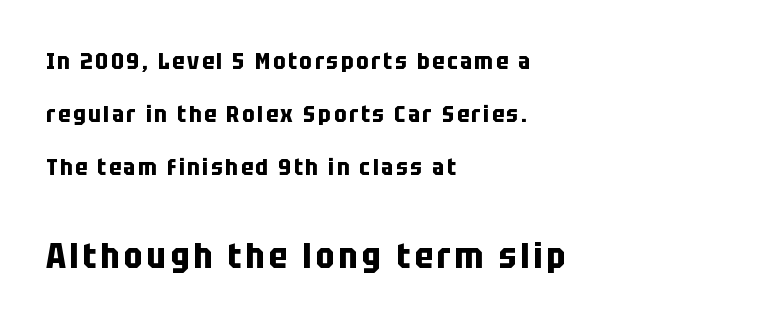
{"serif": "no", "italic": "no", "bold": "yes", "weight": "bold", "width": "condensed", "stroke_contrast": "low", "x_height": "large", "monospaced": "no", "underline": "no", "align": "left", "line_spacing": "loose", "line_spacing_ratio": 2.31, "larger_block": "second", "size_ratio": 1.52, "glyph_px": 35}
